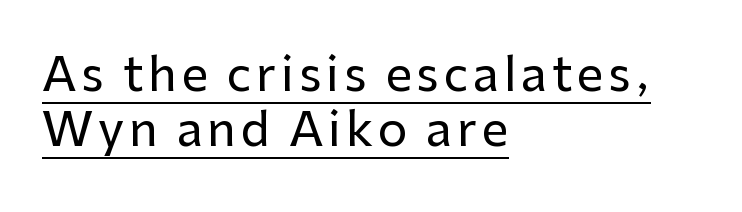
{"serif": "no", "italic": "no", "width": "normal", "stroke_contrast": "low", "x_height": "medium", "monospaced": "no", "underline": "yes", "align": "left", "line_spacing_ratio": 1.16, "glyph_px": 47}
